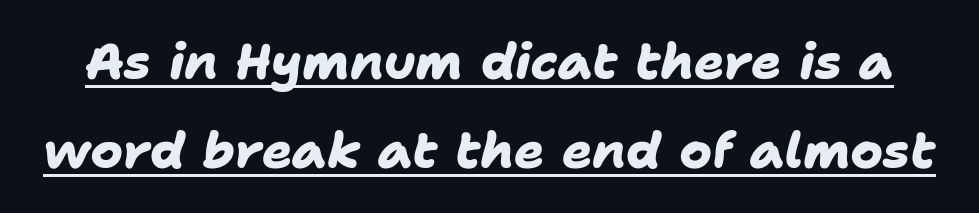
The image shows 50 px heavy sans-serif type; set line spacing 1.79x, normal letter spacing, underlined; low stroke contrast and a medium x-height.
